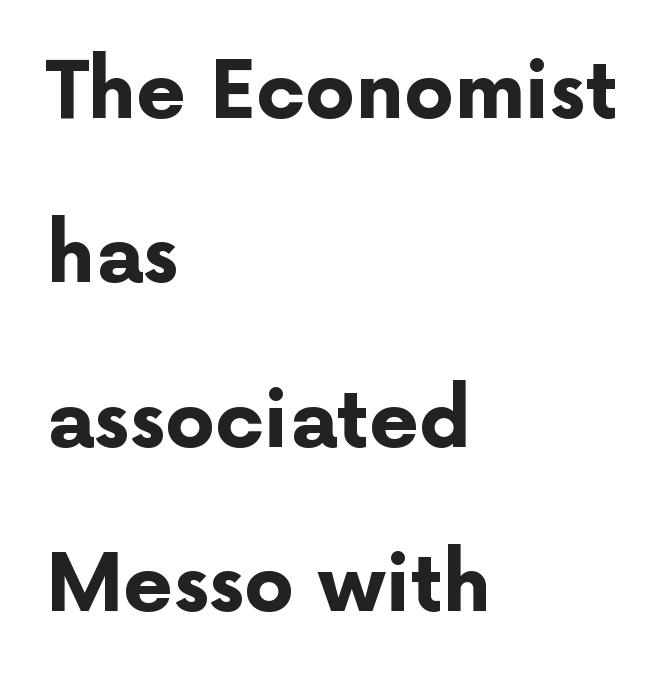
{"serif": "no", "italic": "no", "bold": "yes", "weight": "bold", "width": "normal", "stroke_contrast": "low", "x_height": "medium", "monospaced": "no", "underline": "no", "align": "left", "line_spacing": "loose", "line_spacing_ratio": 2.08, "letter_spacing": "normal", "letter_spacing_em": 0.0, "glyph_px": 79}
